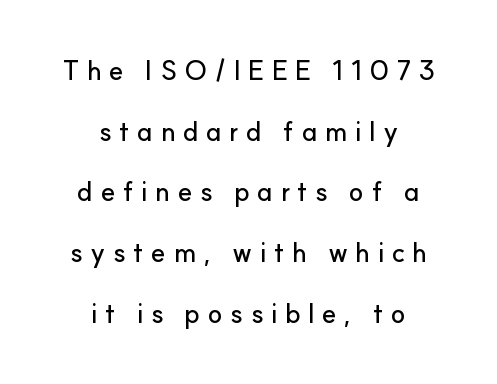
{"italic": "no", "underline": "no", "align": "center", "line_spacing": "loose", "line_spacing_ratio": 2.25, "letter_spacing": "wide", "letter_spacing_em": 0.27, "glyph_px": 27}
